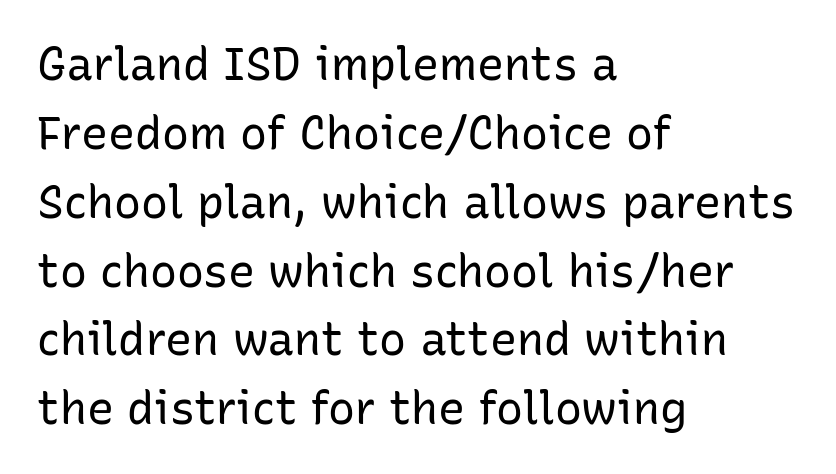
The image shows 45 px regular-weight sans-serif type, upright; set left-aligned, normal line spacing (1.53x), normal letter spacing, not underlined; low stroke contrast and a medium x-height.
